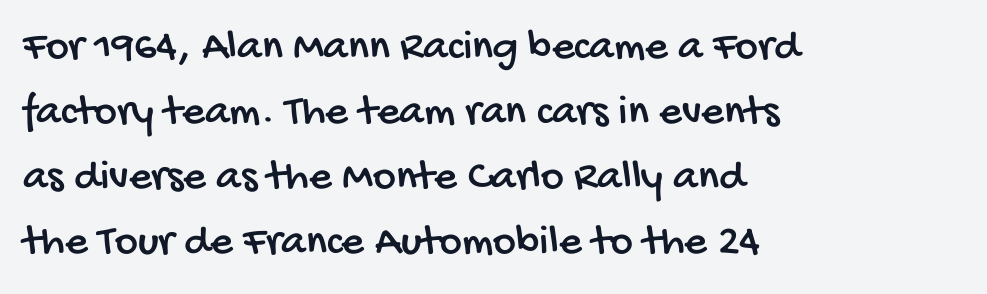
{"serif": "no", "width": "condensed", "stroke_contrast": "low", "x_height": "large", "monospaced": "no", "underline": "no", "align": "left", "line_spacing": "normal", "line_spacing_ratio": 1.48, "letter_spacing": "normal", "letter_spacing_em": 0.0, "glyph_px": 44}
